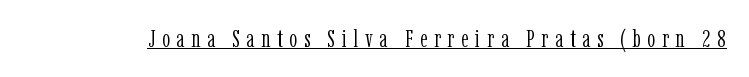
The image shows 25 px text type, upright; set unusually wide letter spacing (+0.27 em), underlined.
